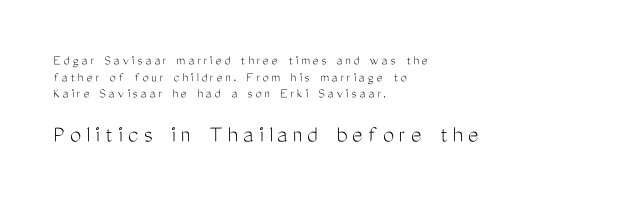
{"italic": "no", "bold": "no", "underline": "no", "align": "left", "line_spacing_ratio": 1.19, "letter_spacing": "wide", "letter_spacing_em": 0.21, "larger_block": "second", "size_ratio": 1.79, "glyph_px": 25}
